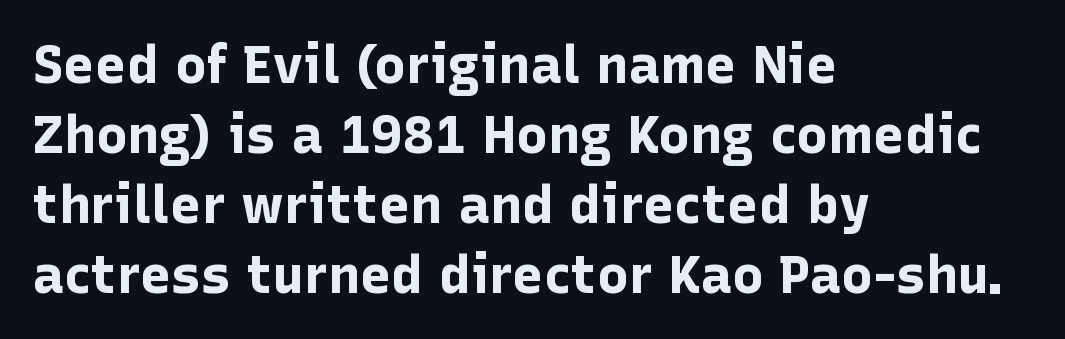
Q: Is the text bold? A: Yes.
Q: Is the text italic (slanted)? A: No, it is upright.
Q: Is the typeface a serif or a sans-serif typeface? A: Sans-serif.
Q: Is the text underlined? A: No.
Q: How is the paragraph aligned? A: Left-aligned.
Q: Is the spacing between letters normal or unusually wide? A: Normal.
Q: Is the spacing between lines tight, normal or loose? A: Normal.
Q: Width (condensed, normal, or wide)? A: Normal.
Q: Stroke contrast? A: Low.
Q: x-height? A: Medium.
Q: Monospaced? A: No.
